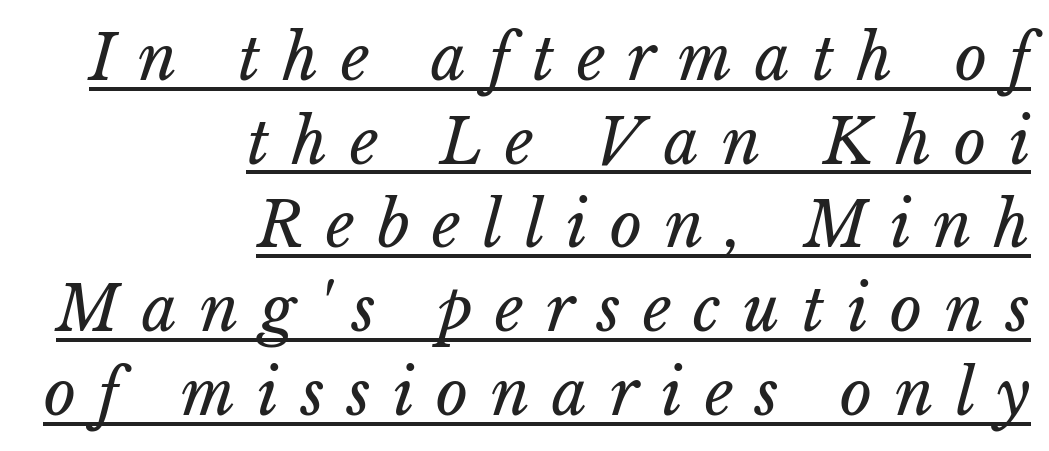
The image shows 62 px regular-weight type, italic (leaning right); set right-aligned, normal line spacing (1.35x), unusually wide letter spacing (+0.36 em), underlined; low stroke contrast and a medium x-height.
